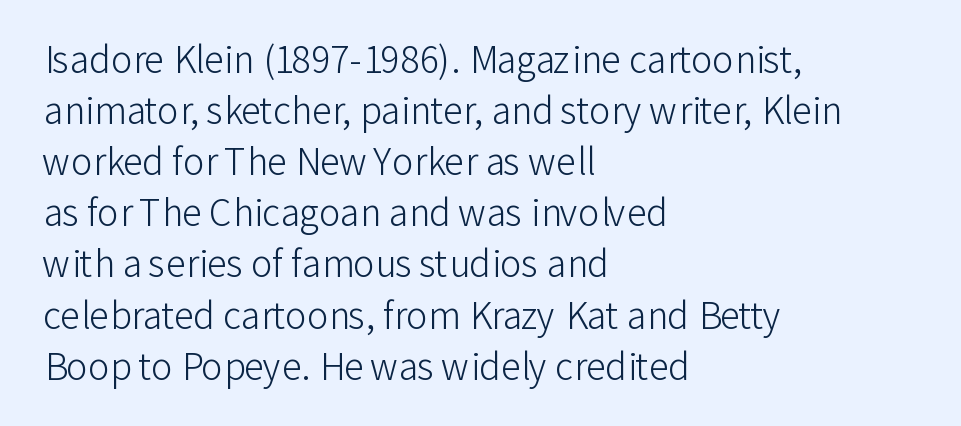
The font family rendered here belongs to the sans-serif group. The line-height multiplier appears to be the usual default. Tracking value appears to be zero — textbook default spacing. Character widths vary here, with narrow letters taking less room than wide ones. Every row of glyphs begins at an identical x-position on the left.
